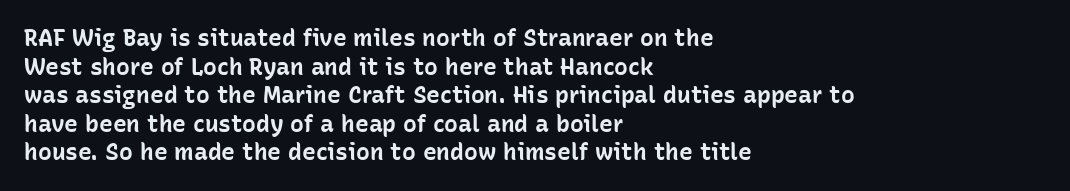
The image shows 23 px bold type, upright; set left-aligned, line spacing 1.24x, normal letter spacing, not underlined.
